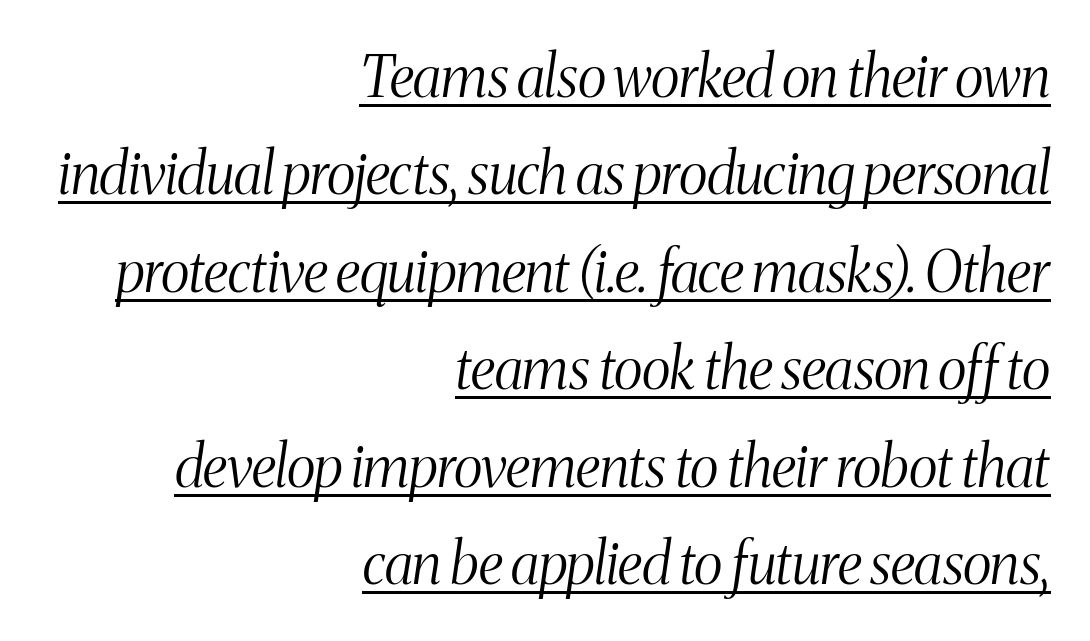
The typeface chosen for these lines features serifs. Letter spacing: default. This sample uses an oblique cut, with every glyph tilted off the vertical. Line ends are locked; line starts wander.
